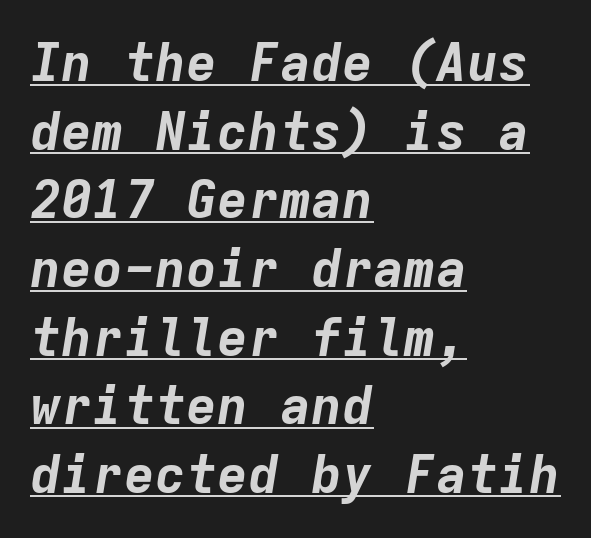
Slanted lettering throughout. This sample has the even, mechanical cadence of fixed-width lettering. What decoration does the sample have? An underline. The rendering keeps characters at their native spacing. These lines are set flush left with a ragged right edge.
